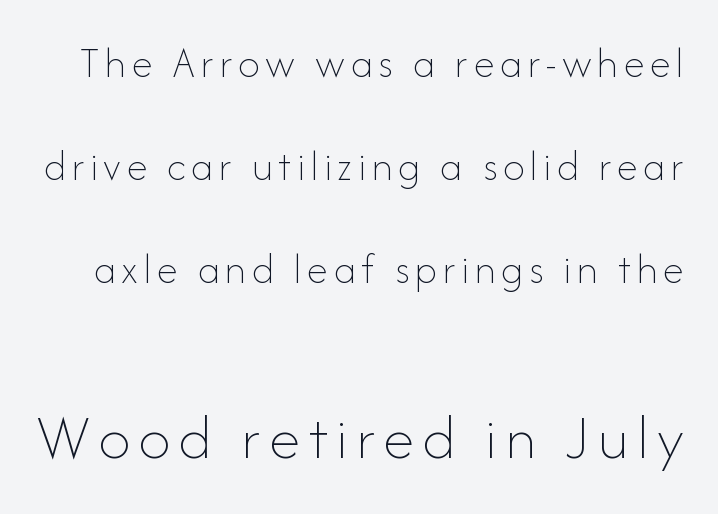
Only glyphs here, with clear space below each row. A quiet, ordinary-to-light weight characterises the typeface. Regarding leading, the lines here are spaced well apart. Nope, not italic — everything's standing straight.
